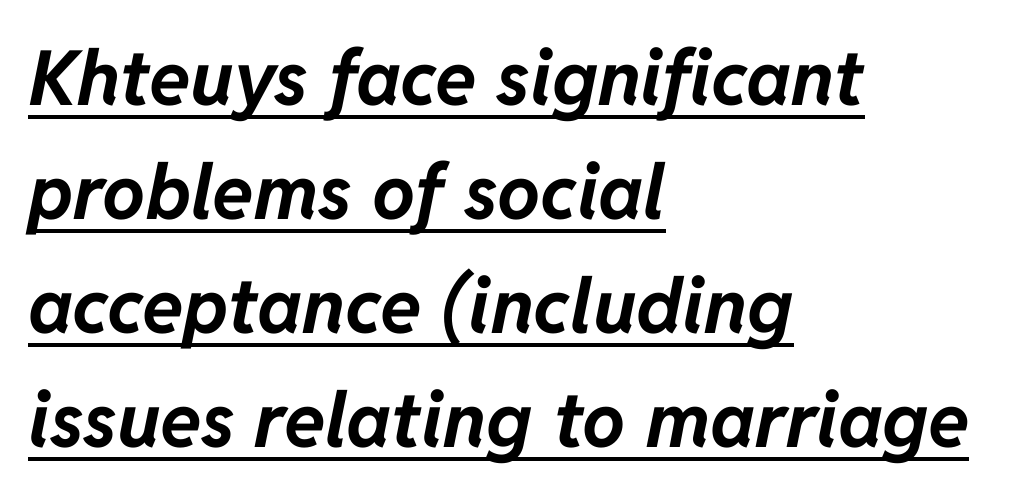
{"italic": "yes", "lean": "right", "slant_degrees": 11, "bold": "yes", "weight": "bold", "width": "normal", "stroke_contrast": "low", "x_height": "medium", "monospaced": "no", "underline": "yes", "align": "left", "line_spacing": "normal", "line_spacing_ratio": 1.5, "letter_spacing": "normal", "letter_spacing_em": 0.0, "glyph_px": 76}
